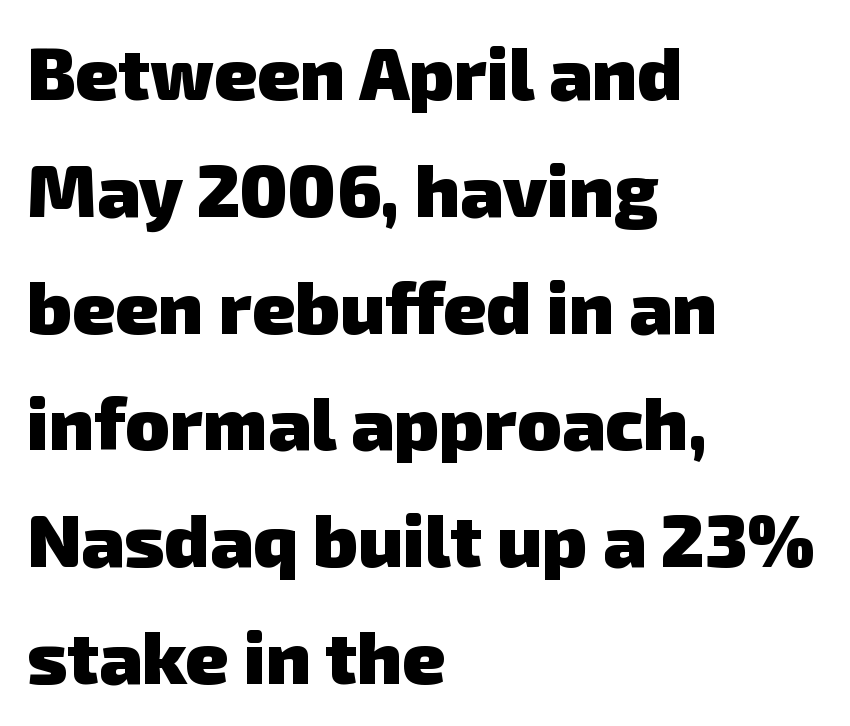
{"serif": "no", "bold": "yes", "weight": "heavy", "width": "normal", "stroke_contrast": "low", "x_height": "medium", "monospaced": "no", "underline": "no", "align": "left", "line_spacing": "normal", "line_spacing_ratio": 1.6, "letter_spacing": "normal", "letter_spacing_em": 0.0, "glyph_px": 73}
